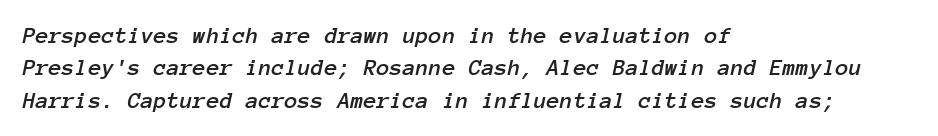
The image shows 24 px text type, italic (leaning right); set left-aligned, normal line spacing (1.35x), normal letter spacing, not underlined.
